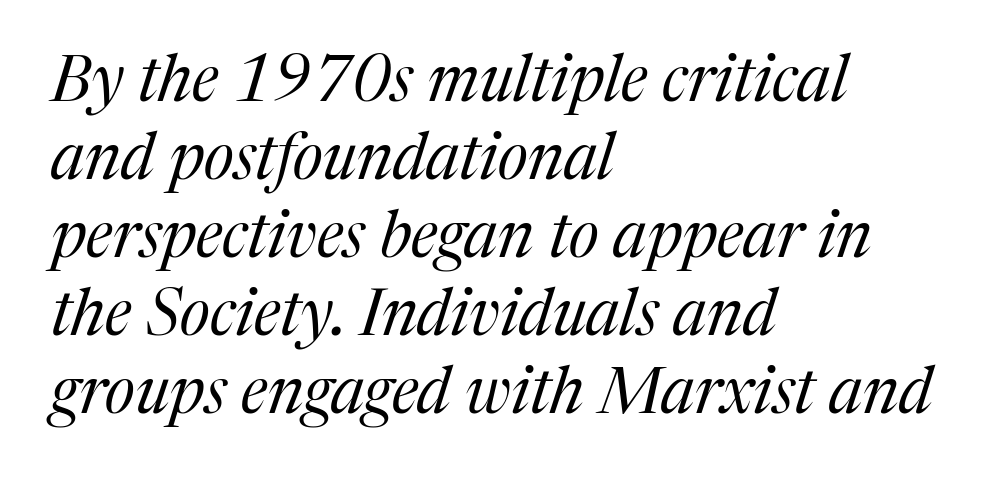
Each row of text sits above clean, open space. Compared with a centered layout, this one pins lines to the left instead. Observe the serifs anchoring each vertical stroke in this sample. A typesetter would mark this as italic.
